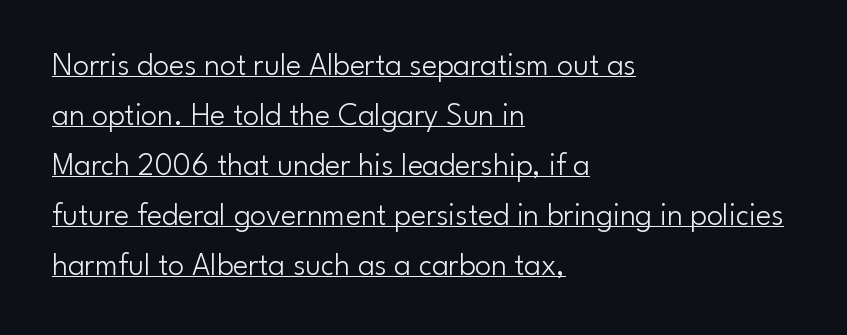
{"serif": "no", "italic": "no", "bold": "no", "weight": "light", "width": "normal", "stroke_contrast": "low", "x_height": "small", "monospaced": "no", "underline": "yes", "align": "left", "line_spacing": "normal", "line_spacing_ratio": 1.56, "letter_spacing": "normal", "letter_spacing_em": 0.0, "glyph_px": 32}
